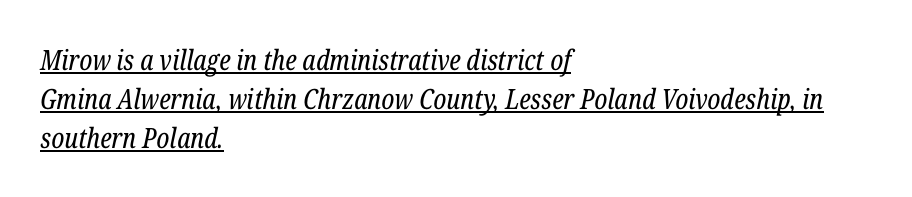
Q: Is the text bold? A: No.
Q: Is the text italic (slanted)? A: Yes, it leans right by about 12 degrees.
Q: Is the typeface a serif or a sans-serif typeface? A: Serif.
Q: Is the text underlined? A: Yes.
Q: How is the paragraph aligned? A: Left-aligned.
Q: Is the spacing between letters normal or unusually wide? A: Normal.
Q: Is the spacing between lines tight, normal or loose? A: Normal.
Q: Width (condensed, normal, or wide)? A: Condensed.
Q: Stroke contrast? A: Low.
Q: x-height? A: Medium.
Q: Monospaced? A: No.
